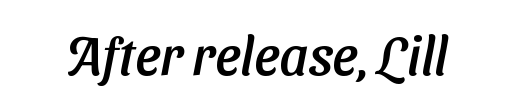
Stroke terminals: plain, sans-serif. The glyphs are unaccompanied by any horizontal stroke below them. The gaps between neighbouring characters are ordinary and unremarkable. Each letter keeps its own natural width here, so spacing adapts to shape.
